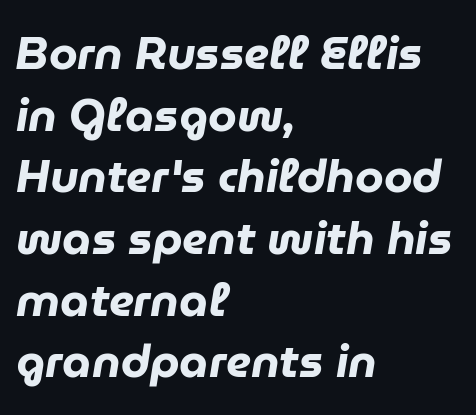
The image shows 46 px heavy type, italic (leaning right); set left-aligned, normal line spacing (1.34x), normal letter spacing, not underlined; low stroke contrast and a medium x-height.
